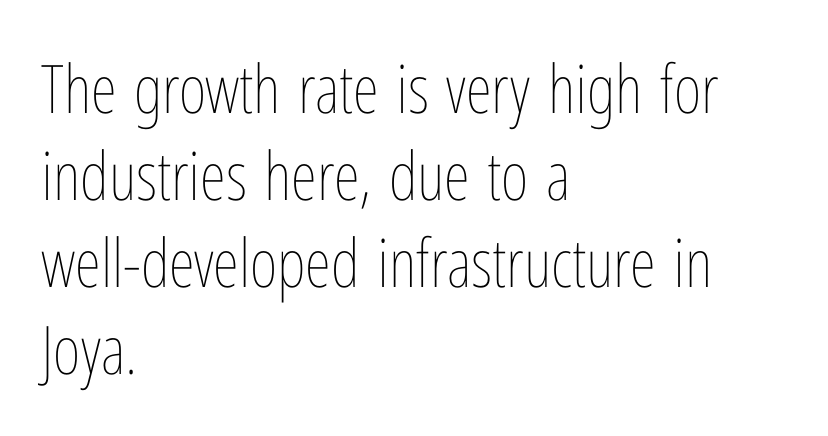
{"italic": "no", "bold": "no", "weight": "thin", "width": "condensed", "stroke_contrast": "low", "x_height": "medium", "monospaced": "no", "underline": "no", "align": "left", "line_spacing": "normal", "line_spacing_ratio": 1.3, "letter_spacing": "normal", "letter_spacing_em": 0.0, "glyph_px": 67}
